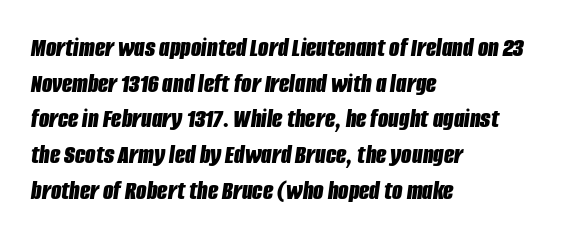
The image shows 27 px bold type, italic (leaning right); set left-aligned, normal line spacing (1.32x), normal letter spacing, not underlined.
